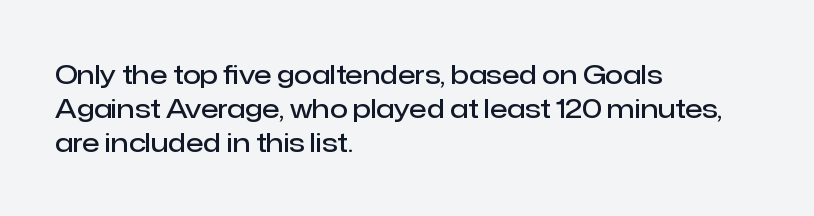
Q: Is the text bold? A: Semi-bold.
Q: Is the text italic (slanted)? A: No, it is upright.
Q: Is the text underlined? A: No.
Q: How is the paragraph aligned? A: Left-aligned.
Q: Is the spacing between letters normal or unusually wide? A: Normal.
Q: Is the spacing between lines tight, normal or loose? A: Normal.
